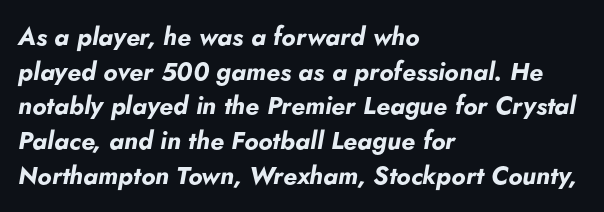
The lines in this sample share a left origin and differ only in where they stop. A dark, heavy texture on the line: the type is bold. The glyphs look as if they've been sheared to an angle. Each word holds together tightly as a unit, with standard inter-letter gaps. The strip under each line holds only bare page. Compared with typical paragraphs, the rows here are spaced about the same.
